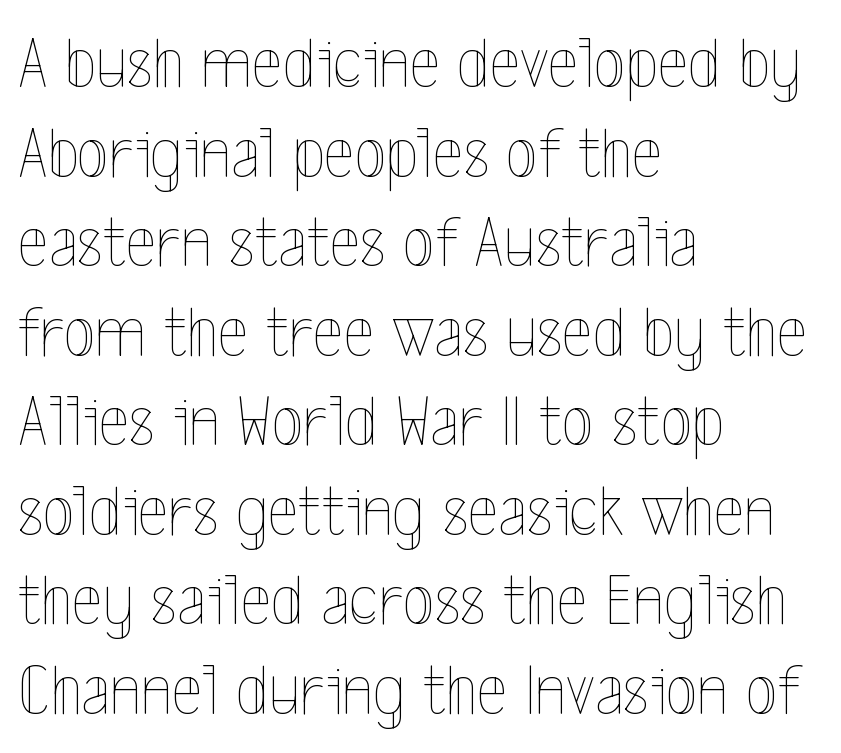
Glance below the letters and you will spot only blank space. Standard letterfit; no display-style spreading of the glyphs. Stems and bowls with no extra thickness — not bold. This rendering uses left alignment, leaving the right contour irregular. Tall strokes in this sample are plumb rather than angled. Do the characters align in a grid? No, the font is proportional.
